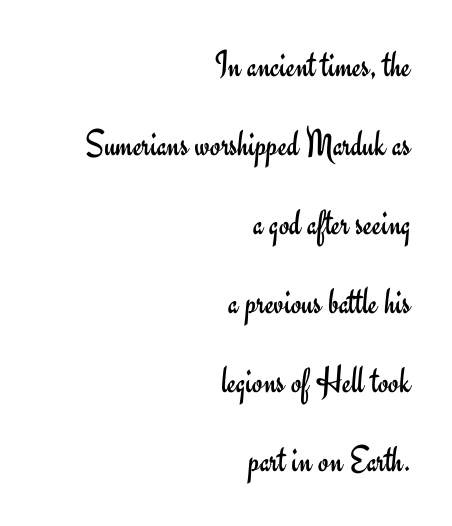
The image shows 38 px regular-weight sans-serif type; set right-aligned, loose line spacing (2.08x), normal letter spacing, not underlined; low stroke contrast and a small x-height.
